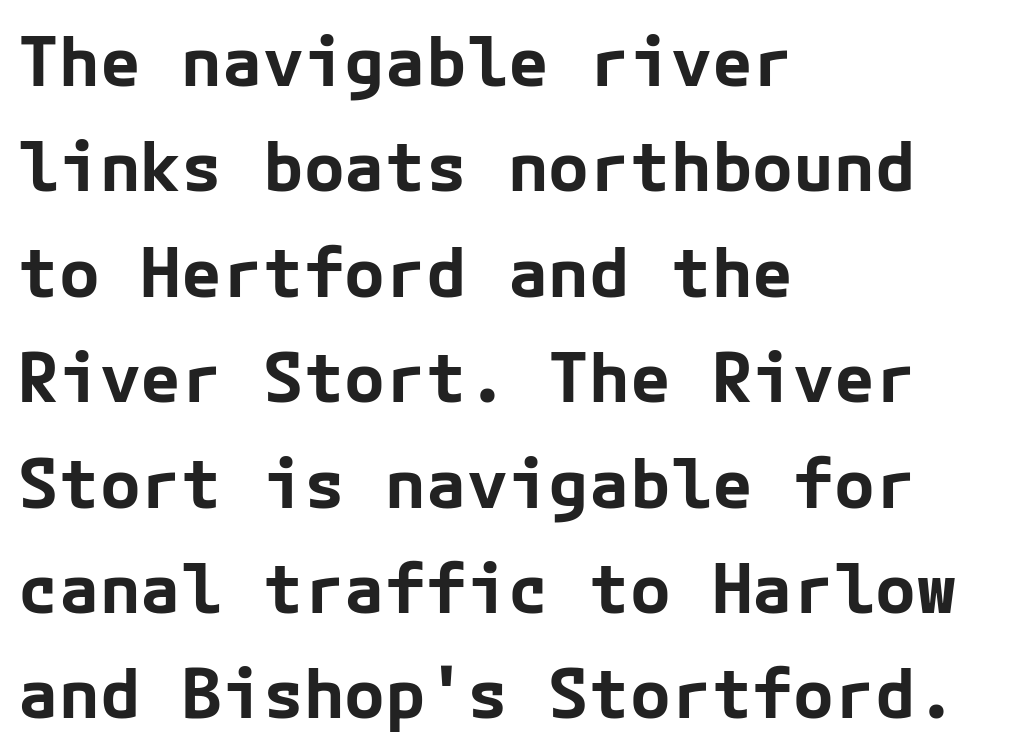
{"serif": "no", "italic": "no", "bold": "yes", "weight": "bold", "width": "normal", "stroke_contrast": "low", "x_height": "medium", "underline": "no", "align": "left", "line_spacing": "normal", "line_spacing_ratio": 1.55, "letter_spacing": "normal", "letter_spacing_em": 0.0, "glyph_px": 68}
